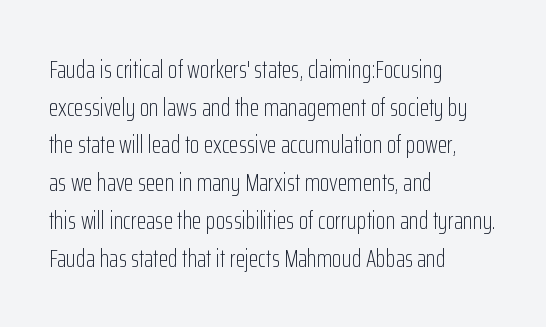
Q: Is the text bold? A: No.
Q: Is the text italic (slanted)? A: No, it is upright.
Q: Is the text underlined? A: No.
Q: How is the paragraph aligned? A: Left-aligned.
Q: Is the spacing between letters normal or unusually wide? A: Normal.
Q: Is the spacing between lines tight, normal or loose? A: Normal.
